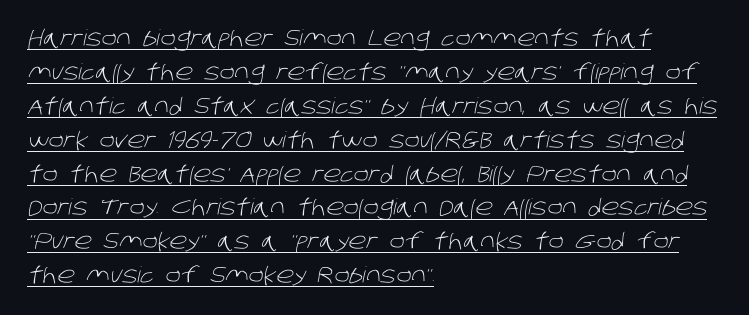
Q: Is the text bold? A: No.
Q: Is the text underlined? A: Yes.
Q: How is the paragraph aligned? A: Left-aligned.
Q: Is the spacing between letters normal or unusually wide? A: Normal.
Q: Is the spacing between lines tight, normal or loose? A: Normal.
